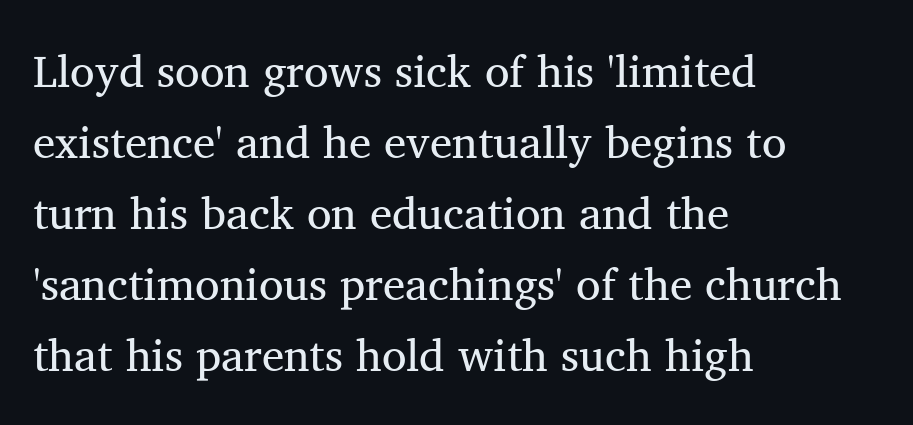
Q: Is the text bold? A: No.
Q: Is the text italic (slanted)? A: No, it is upright.
Q: Is the typeface a serif or a sans-serif typeface? A: Serif.
Q: Is the text underlined? A: No.
Q: How is the paragraph aligned? A: Left-aligned.
Q: Is the spacing between letters normal or unusually wide? A: Normal.
Q: Is the spacing between lines tight, normal or loose? A: Normal.
Q: Width (condensed, normal, or wide)? A: Normal.
Q: Stroke contrast? A: Medium.
Q: x-height? A: Medium.
Q: Monospaced? A: No.
